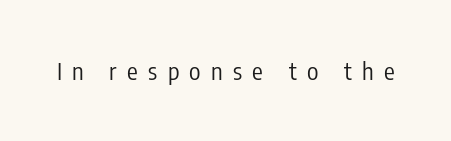
Q: Is the text bold? A: No.
Q: Is the text italic (slanted)? A: No, it is upright.
Q: Is the text underlined? A: No.
Q: Is the spacing between letters normal or unusually wide? A: Unusually wide.
